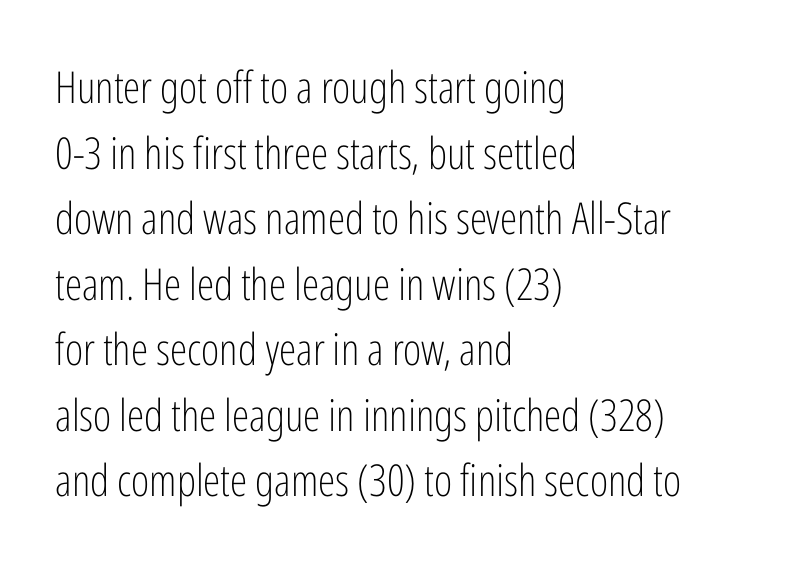
{"serif": "no", "italic": "no", "bold": "no", "weight": "light", "width": "condensed", "stroke_contrast": "low", "x_height": "medium", "monospaced": "no", "underline": "no", "align": "left", "line_spacing": "normal", "line_spacing_ratio": 1.49, "letter_spacing": "normal", "letter_spacing_em": 0.0, "glyph_px": 44}
